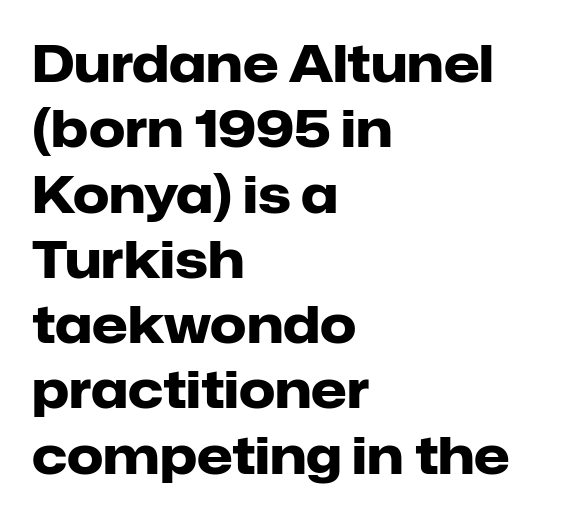
The strip under each line holds only bare page. The setting favours the left margin, as ordinary paragraphs usually do. Is there much room between lines? A standard amount, neither cramped nor airy. Nothing sits at the stroke ends, so this counts as sans-serif.
